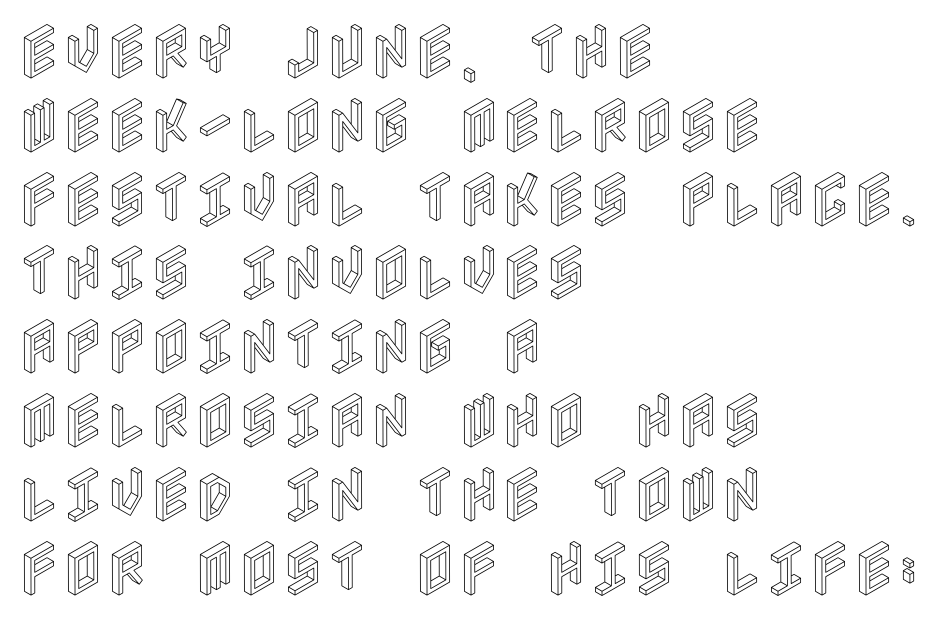
Does the lettering tilt? It doesn't — this is upright. Does the copy run flush right? No — it runs flush left. No word sits above an underline. Tracking here is standard; glyphs follow each other at the usual distance.
